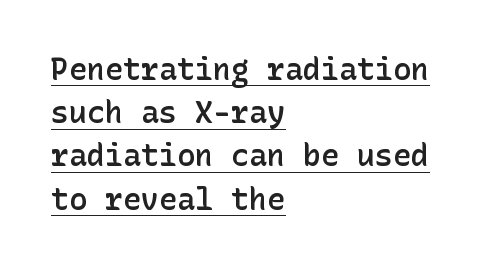
{"serif": "no", "italic": "no", "bold": "semi", "weight": "semibold", "width": "normal", "stroke_contrast": "low", "x_height": "medium", "underline": "yes", "align": "left", "line_spacing": "normal", "line_spacing_ratio": 1.44, "letter_spacing": "normal", "letter_spacing_em": 0.0, "glyph_px": 30}
